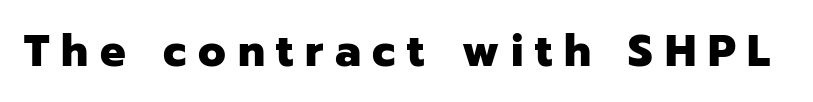
{"serif": "no", "italic": "no", "bold": "yes", "weight": "heavy", "width": "normal", "stroke_contrast": "low", "x_height": "medium", "monospaced": "no", "underline": "no", "letter_spacing": "wide", "letter_spacing_em": 0.26, "glyph_px": 45}
